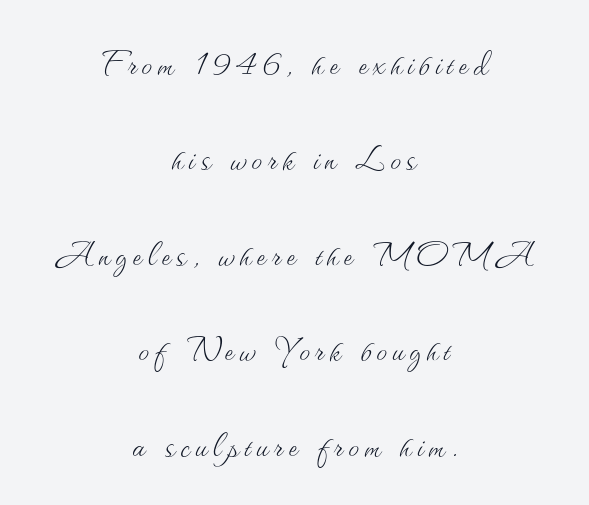
Is there much room between lines? Yes — plenty of vertical air separates them. A typesetter would call this proportional, since set widths differ per character. Alignment: centered. The face looks like a standard text weight, possibly lighter. Has an underline been added? It has not.
